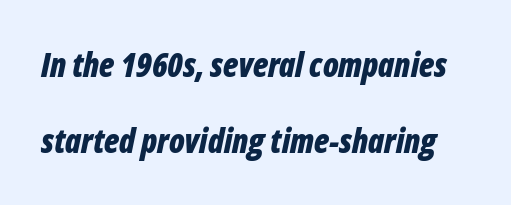
{"italic": "yes", "lean": "right", "slant_degrees": 12, "bold": "yes", "weight": "bold", "width": "condensed", "stroke_contrast": "low", "x_height": "medium", "monospaced": "no", "underline": "no", "line_spacing": "loose", "line_spacing_ratio": 2.31, "letter_spacing": "normal", "letter_spacing_em": 0.0, "glyph_px": 33}
